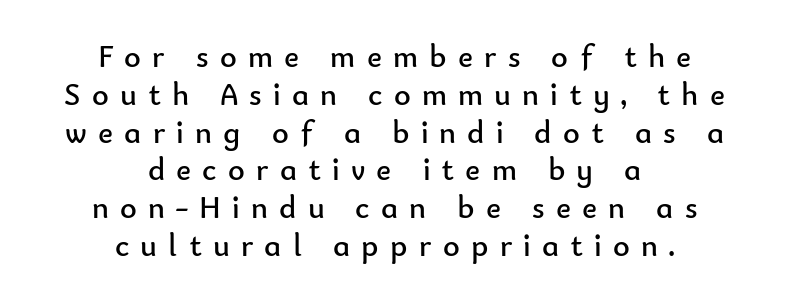
{"serif": "no", "italic": "no", "bold": "no", "weight": "regular", "width": "normal", "stroke_contrast": "low", "x_height": "small", "monospaced": "no", "underline": "no", "align": "center", "line_spacing_ratio": 1.18, "letter_spacing": "wide", "letter_spacing_em": 0.35, "glyph_px": 32}
